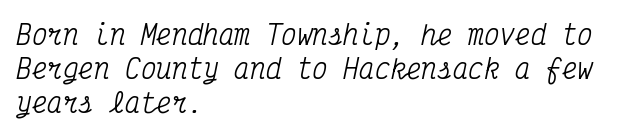
The image shows 26 px text type, italic (leaning right); set left-aligned, normal line spacing (1.3x), normal letter spacing, not underlined.
